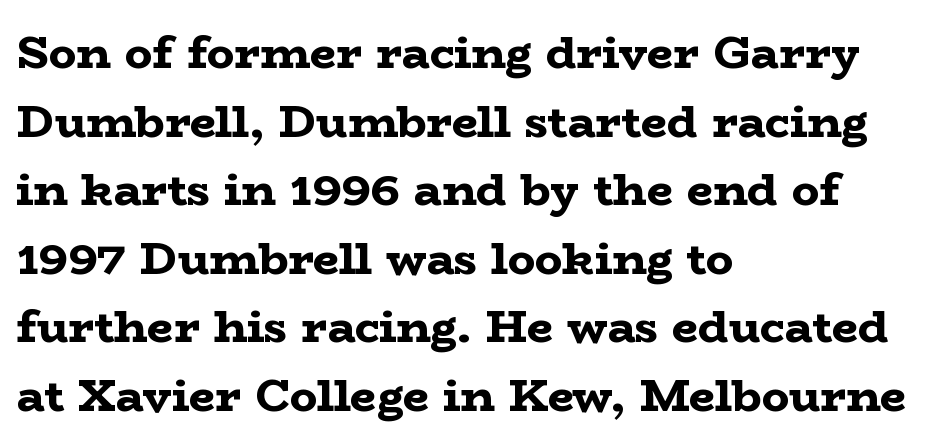
Q: Is the text bold? A: Yes.
Q: Is the text italic (slanted)? A: No, it is upright.
Q: Is the typeface a serif or a sans-serif typeface? A: Serif.
Q: Is the text underlined? A: No.
Q: How is the paragraph aligned? A: Left-aligned.
Q: Is the spacing between letters normal or unusually wide? A: Normal.
Q: Is the spacing between lines tight, normal or loose? A: Normal.
Q: Width (condensed, normal, or wide)? A: Wide.
Q: Stroke contrast? A: Low.
Q: x-height? A: Medium.
Q: Monospaced? A: No.
